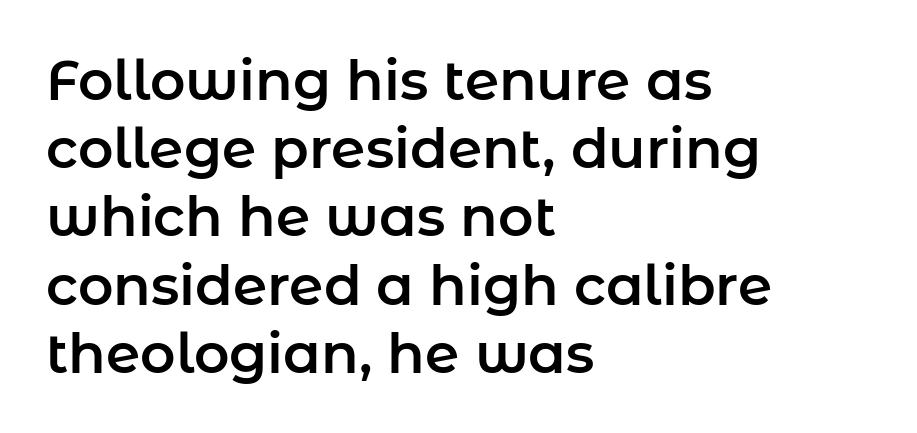
The image shows 55 px sans-serif type, upright; set left-aligned, line spacing 1.24x, normal letter spacing, not underlined; low stroke contrast and a medium x-height.
